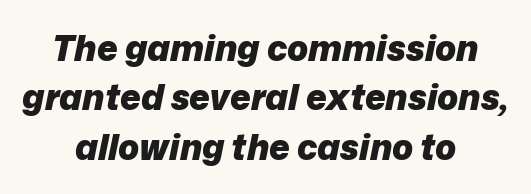
{"italic": "yes", "lean": "right", "slant_degrees": 12, "bold": "yes", "weight": "heavy", "width": "normal", "stroke_contrast": "low", "x_height": "medium", "monospaced": "no", "underline": "no", "align": "center", "line_spacing": "normal", "line_spacing_ratio": 1.41, "letter_spacing": "normal", "letter_spacing_em": 0.0, "glyph_px": 35}
